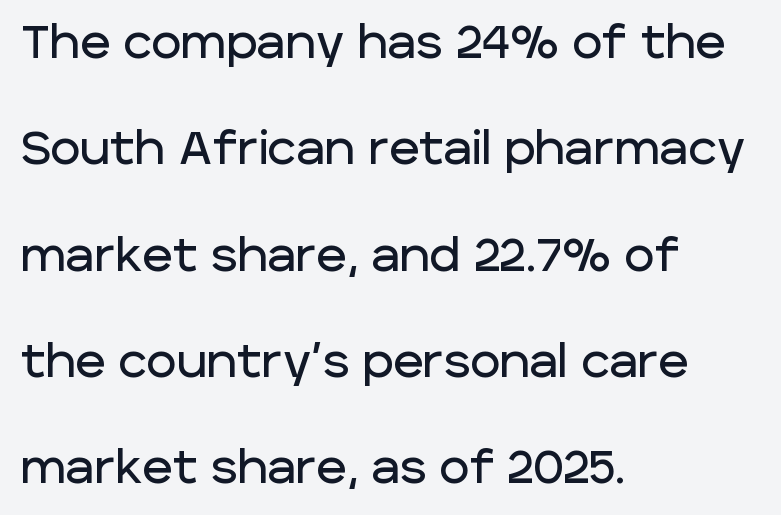
Q: Is the text italic (slanted)? A: No, it is upright.
Q: Is the typeface a serif or a sans-serif typeface? A: Sans-serif.
Q: Is the text underlined? A: No.
Q: How is the paragraph aligned? A: Left-aligned.
Q: Is the spacing between letters normal or unusually wide? A: Normal.
Q: Is the spacing between lines tight, normal or loose? A: Loose.
Q: Width (condensed, normal, or wide)? A: Normal.
Q: Stroke contrast? A: Low.
Q: x-height? A: Large.
Q: Monospaced? A: No.
